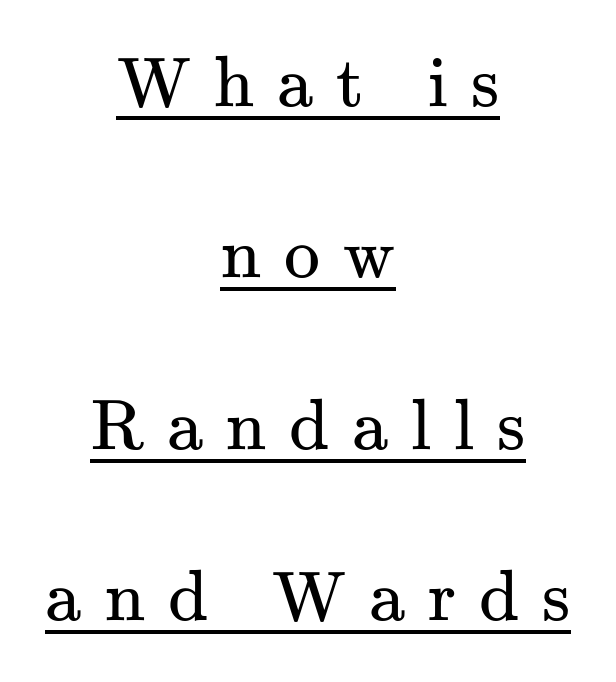
Check where the strokes stop: tiny serifs finish them off. Think of a printed novel: that variable character pitch is what you see here. These lines have a slow, spaced-out rhythm from letter to letter. This is roman type, the default non-slanted kind. A great deal of white space separates one row of letters from the next.
